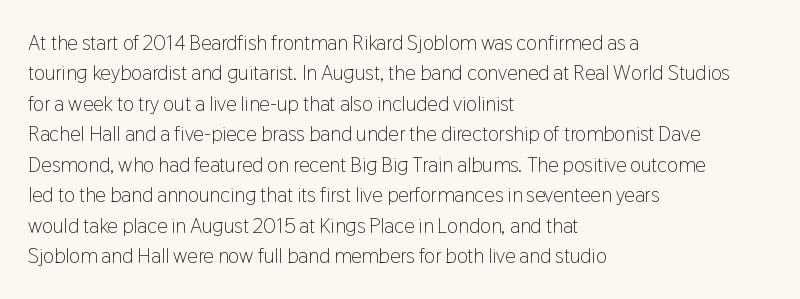
Q: Is the text bold? A: No.
Q: Is the text italic (slanted)? A: No, it is upright.
Q: Is the text underlined? A: No.
Q: How is the paragraph aligned? A: Left-aligned.
Q: Is the spacing between letters normal or unusually wide? A: Normal.
Q: Is the spacing between lines tight, normal or loose? A: Normal.
